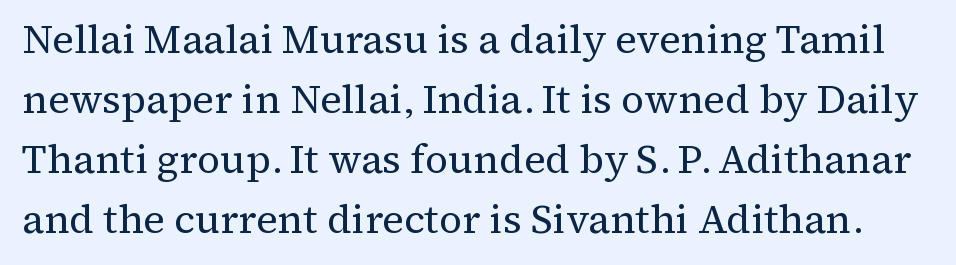
{"serif": "yes", "italic": "no", "bold": "no", "weight": "regular", "width": "normal", "stroke_contrast": "medium", "x_height": "medium", "monospaced": "no", "underline": "no", "line_spacing": "normal", "line_spacing_ratio": 1.5, "letter_spacing": "normal", "letter_spacing_em": 0.0, "glyph_px": 40}
